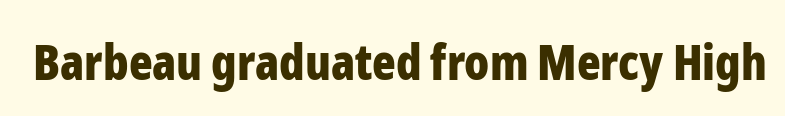
{"serif": "no", "italic": "no", "bold": "yes", "weight": "bold", "width": "condensed", "stroke_contrast": "low", "x_height": "medium", "monospaced": "no", "underline": "no", "letter_spacing": "normal", "letter_spacing_em": 0.0, "glyph_px": 49}
